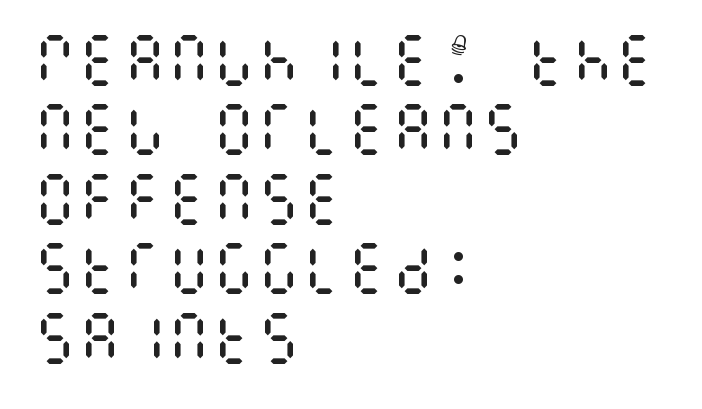
Is the type heavy? It reads as light-to-regular instead. The typography opts for an upright posture over an oblique one. How are the letters spaced? Ordinarily, with no added tracking. Plain, unruled lines of type. Where is the straight margin? On the left.
